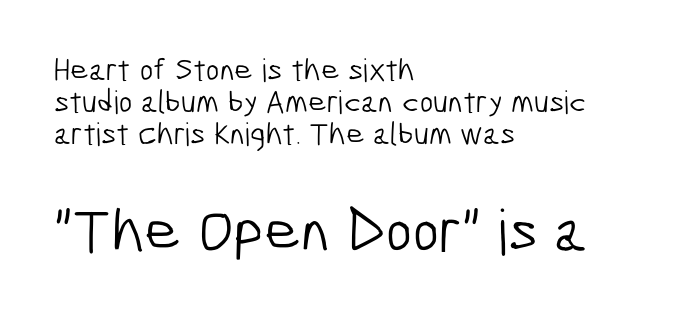
Q: Is the text bold? A: No.
Q: Is the typeface a serif or a sans-serif typeface? A: Sans-serif.
Q: Is the text underlined? A: No.
Q: How is the paragraph aligned? A: Left-aligned.
Q: Is the spacing between letters normal or unusually wide? A: Normal.
Q: Is the spacing between lines tight, normal or loose? A: Tight.
Q: Which block of text is set in a larger size, the first (top) or the second (bottom)? A: The second (bottom) one.
Q: Width (condensed, normal, or wide)? A: Condensed.
Q: Stroke contrast? A: Low.
Q: x-height? A: Medium.
Q: Monospaced? A: No.
